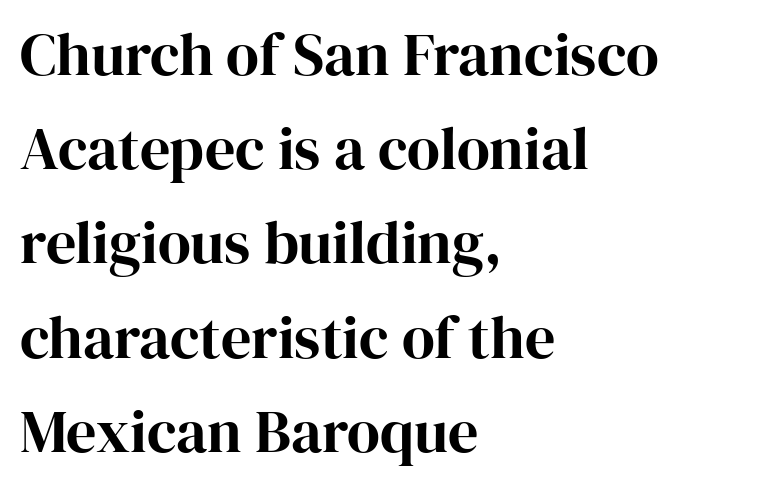
{"serif": "yes", "italic": "no", "width": "normal", "stroke_contrast": "high", "x_height": "medium", "monospaced": "no", "underline": "no", "align": "left", "line_spacing": "normal", "line_spacing_ratio": 1.57, "letter_spacing": "normal", "letter_spacing_em": 0.0, "glyph_px": 60}
